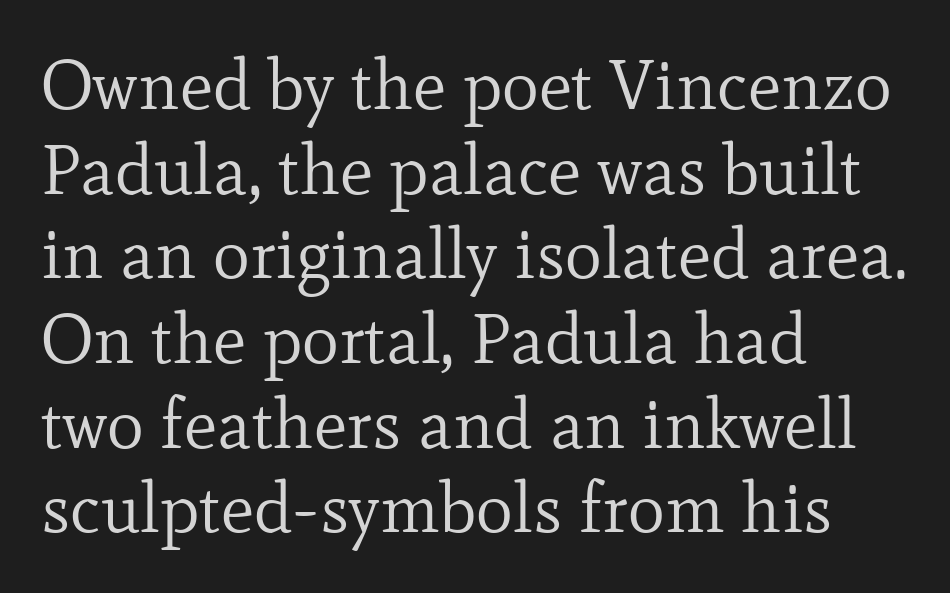
Q: Is the text bold? A: No.
Q: Is the text italic (slanted)? A: No, it is upright.
Q: Is the typeface a serif or a sans-serif typeface? A: Serif.
Q: Is the text underlined? A: No.
Q: How is the paragraph aligned? A: Left-aligned.
Q: Is the spacing between letters normal or unusually wide? A: Normal.
Q: Width (condensed, normal, or wide)? A: Normal.
Q: Stroke contrast? A: Low.
Q: x-height? A: Small.
Q: Monospaced? A: No.
